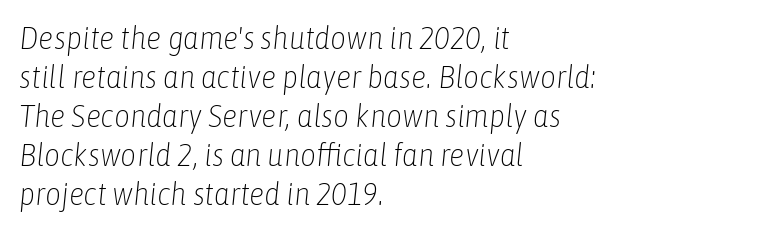
Q: Is the text bold? A: No.
Q: Is the text italic (slanted)? A: Yes, it leans right by about 6 degrees.
Q: Is the text underlined? A: No.
Q: How is the paragraph aligned? A: Left-aligned.
Q: Is the spacing between letters normal or unusually wide? A: Normal.
Q: Is the spacing between lines tight, normal or loose? A: Normal.
Q: Width (condensed, normal, or wide)? A: Condensed.
Q: Stroke contrast? A: Low.
Q: x-height? A: Medium.
Q: Monospaced? A: No.
